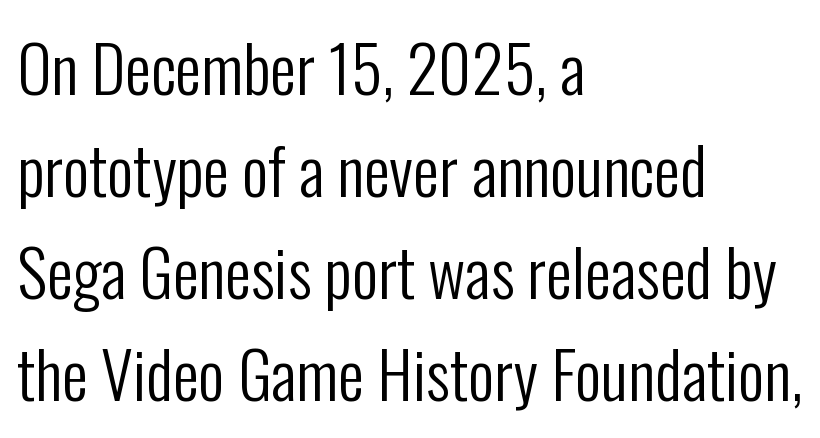
The image shows 65 px regular-weight, condensed sans-serif type, upright; set left-aligned, normal line spacing (1.57x), normal letter spacing, not underlined; low stroke contrast and a medium x-height.
